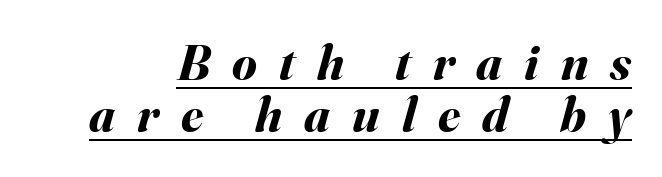
The image shows 50 px bold type, italic (leaning right); set tight line spacing (1.05x), unusually wide letter spacing (+0.44 em), underlined; medium stroke contrast and a small x-height.
